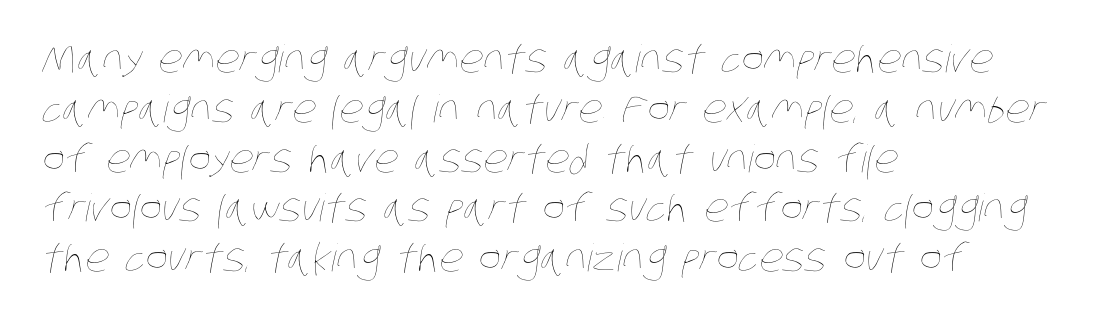
{"bold": "no", "weight": "thin", "width": "condensed", "stroke_contrast": "low", "x_height": "large", "monospaced": "no", "underline": "no", "align": "left", "line_spacing": "normal", "line_spacing_ratio": 1.31, "letter_spacing": "normal", "letter_spacing_em": 0.0, "glyph_px": 38}
